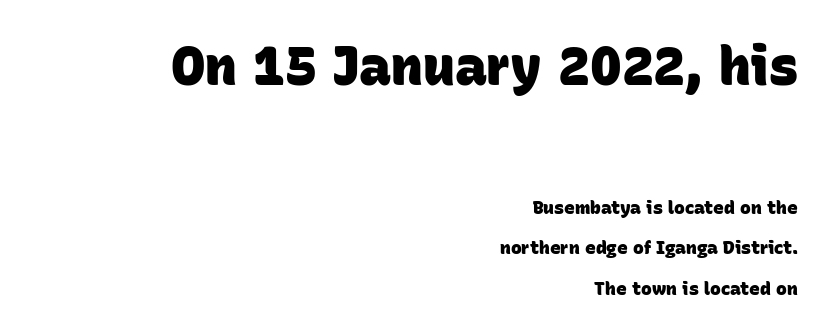
The text was rendered using a sans face with plain stroke endings. The text block is weighted toward the right margin, trailing off unevenly leftward. Summary of weight: heavy, a full bold. The specimen omits any rule beneath the text block's lines.
